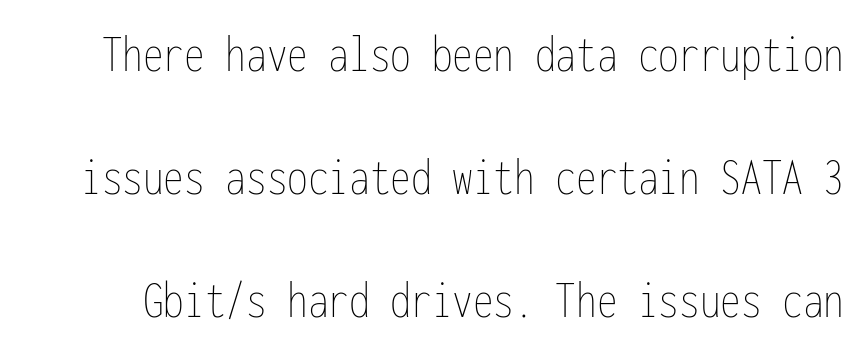
{"italic": "no", "bold": "no", "weight": "thin", "width": "condensed", "stroke_contrast": "low", "x_height": "medium", "monospaced": "yes", "underline": "no", "line_spacing": "loose", "line_spacing_ratio": 2.24, "letter_spacing": "normal", "letter_spacing_em": 0.0, "glyph_px": 55}
